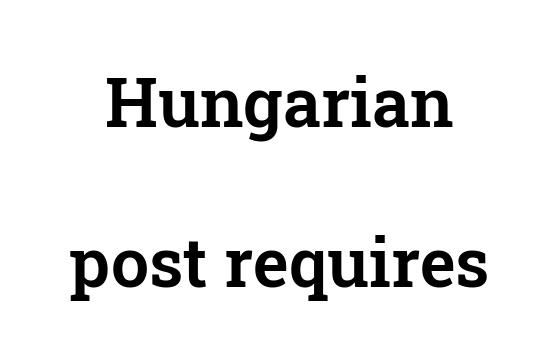
Q: Is the text italic (slanted)? A: No, it is upright.
Q: Is the typeface a serif or a sans-serif typeface? A: Serif.
Q: Is the text underlined? A: No.
Q: Is the spacing between letters normal or unusually wide? A: Normal.
Q: Is the spacing between lines tight, normal or loose? A: Loose.
Q: Width (condensed, normal, or wide)? A: Normal.
Q: Stroke contrast? A: Low.
Q: x-height? A: Medium.
Q: Monospaced? A: No.
